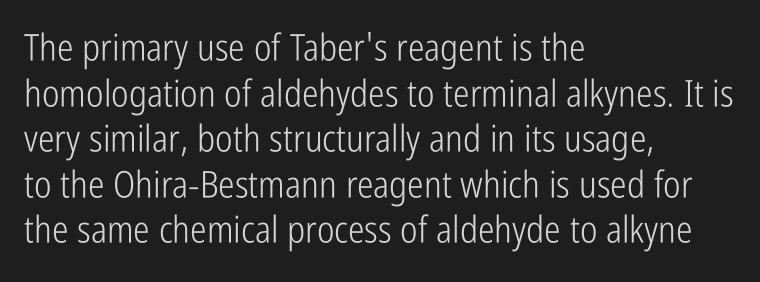
Tall strokes in this sample are plumb rather than angled. Plain, unruled lines of type. Characters follow at the spacing the type designer built in. This sample has the flowing, uneven cadence of proportional lettering. Note: no serifs on the glyphs. Is this a heavy cut? Hardly; it is regular or lighter.
